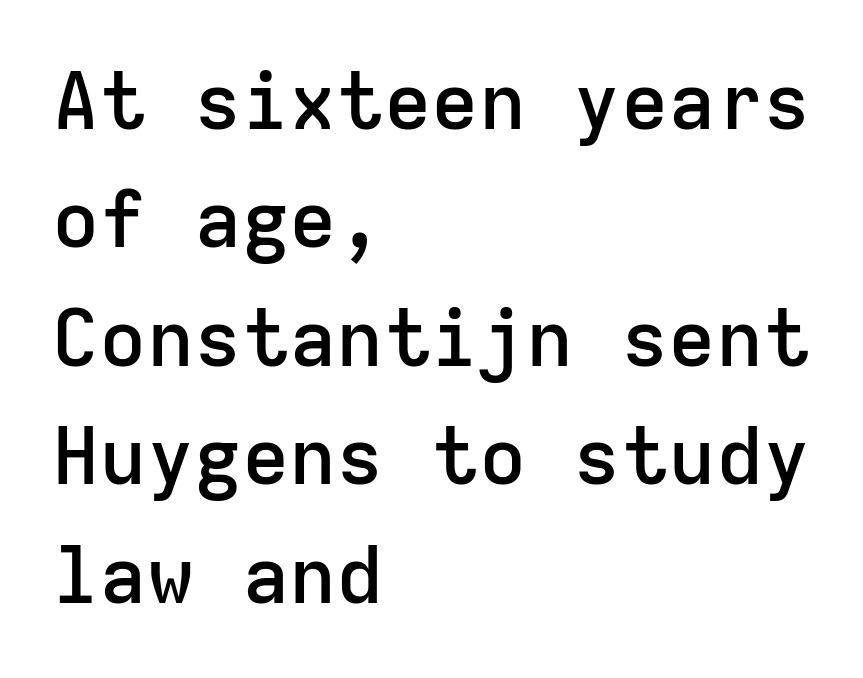
The text was rendered using a sans face with plain stroke endings. These words are printed semibold, heavier than regular yet not bold. If you drew a ruler down the left edge, every line would touch it. Words float on clear page, feet unadorned. The specimen reads as upright at a glance.
